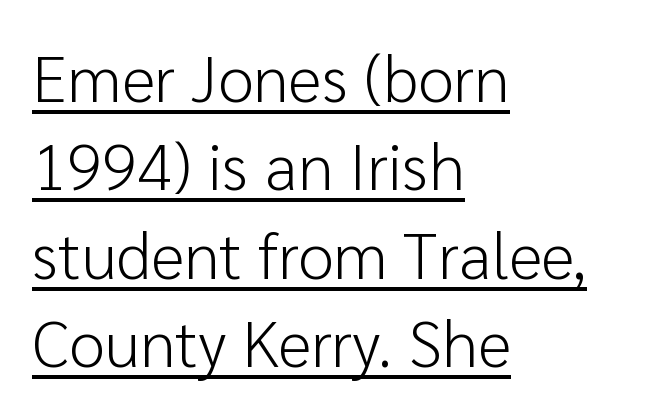
Layout note: lines flush left. The letters stand upright; this is a roman face. Each new line begins a customary step beneath the previous one. Typographically, this falls in the sans-serif category. The letters advance in unequal steps, a hallmark of proportional type. Honestly, the letter spacing is just normal — you wouldn't notice it.
